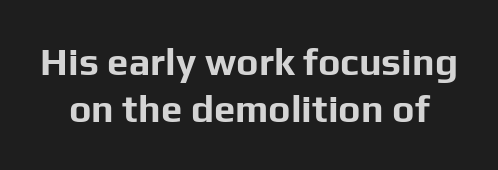
The image shows 38 px bold sans-serif type, upright; set line spacing 1.23x, normal letter spacing, not underlined; low stroke contrast and a medium x-height.
